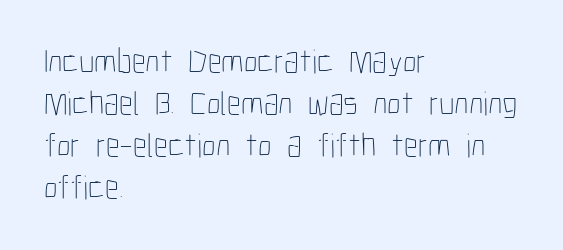
Horizontally, the lines are justified to the leading edge only. The letters advance in unequal steps, a hallmark of proportional type. Check under the words: just untouched page. Every character sits straight up, as roman type does.
